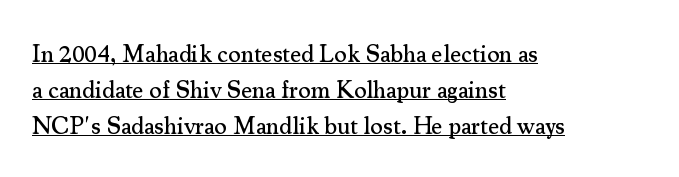
The image shows 24 px text type, upright; set left-aligned, normal line spacing (1.5x), normal letter spacing, underlined.
